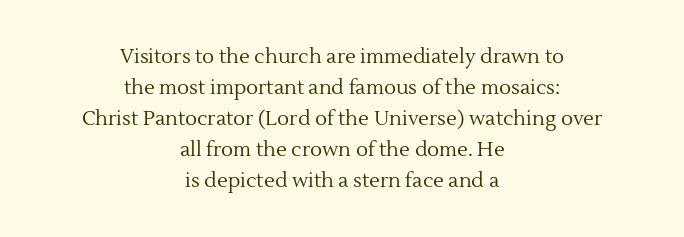
{"italic": "no", "bold": "no", "underline": "no", "align": "center", "line_spacing": "normal", "line_spacing_ratio": 1.55, "letter_spacing": "normal", "letter_spacing_em": 0.0, "glyph_px": 20}
